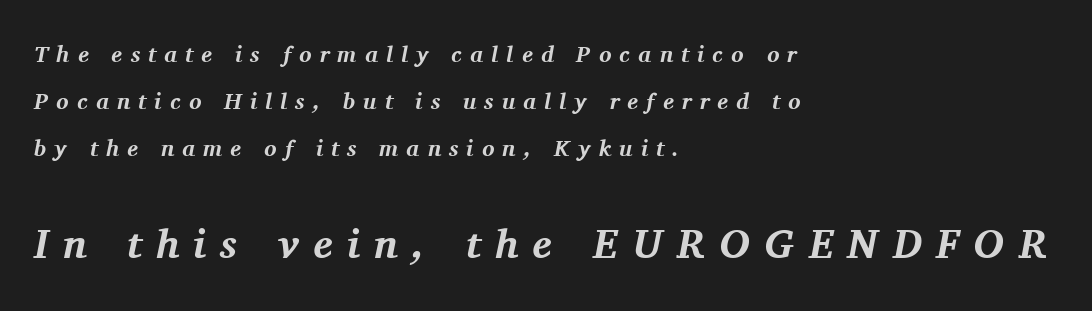
Q: Is the text bold? A: Yes.
Q: Is the text italic (slanted)? A: Yes, it leans right by about 11 degrees.
Q: Is the typeface a serif or a sans-serif typeface? A: Serif.
Q: Is the text underlined? A: No.
Q: How is the paragraph aligned? A: Left-aligned.
Q: Is the spacing between letters normal or unusually wide? A: Unusually wide.
Q: Is the spacing between lines tight, normal or loose? A: Loose.
Q: Which block of text is set in a larger size, the first (top) or the second (bottom)? A: The second (bottom) one.
Q: Width (condensed, normal, or wide)? A: Normal.
Q: Stroke contrast? A: Medium.
Q: x-height? A: Medium.
Q: Monospaced? A: No.
